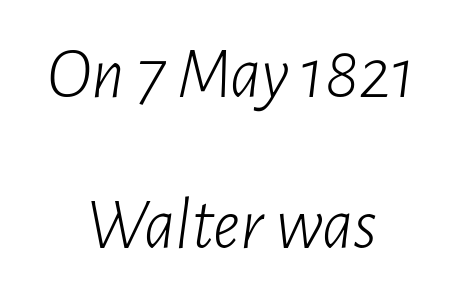
Q: Is the text bold? A: No.
Q: Is the text italic (slanted)? A: Yes, it leans right by about 7 degrees.
Q: Is the text underlined? A: No.
Q: How is the paragraph aligned? A: Centered.
Q: Is the spacing between letters normal or unusually wide? A: Normal.
Q: Is the spacing between lines tight, normal or loose? A: Loose.
Q: Width (condensed, normal, or wide)? A: Condensed.
Q: Stroke contrast? A: Low.
Q: x-height? A: Medium.
Q: Monospaced? A: No.
